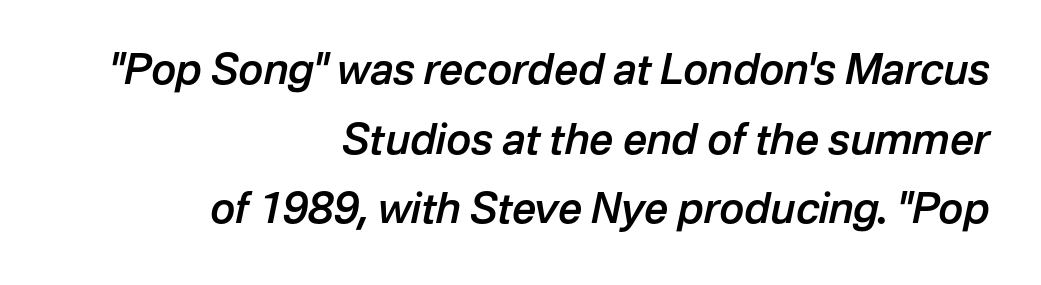
The leading is moderate, giving the passage an even texture. No word sits above an underline. Characters follow at the spacing the type designer built in. Each line ends at the same right margin while the left side varies.
